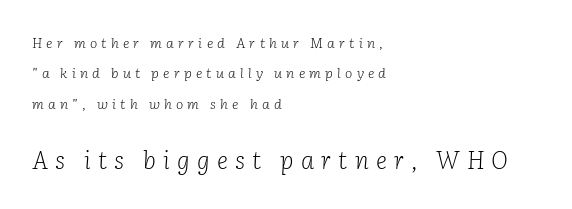
The image shows 24 px text type, italic (leaning right); set left-aligned, loose line spacing (2.17x), unusually wide letter spacing (+0.3 em), not underlined; the second (bottom) block is 1.71x larger.
